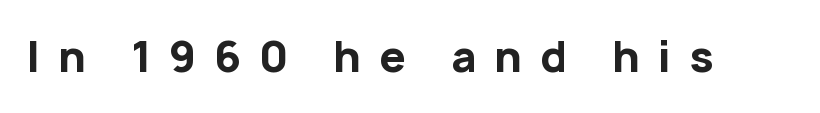
Ascenders rise straight up at ninety degrees. Does the type have serifs? No, each stem ends abruptly. What stands out about the letter spacing? Its width — letters are far apart. You could not count columns in this text — the font is proportionally spaced. Quick note: underline off. Typographic density is high because the face is bold.
